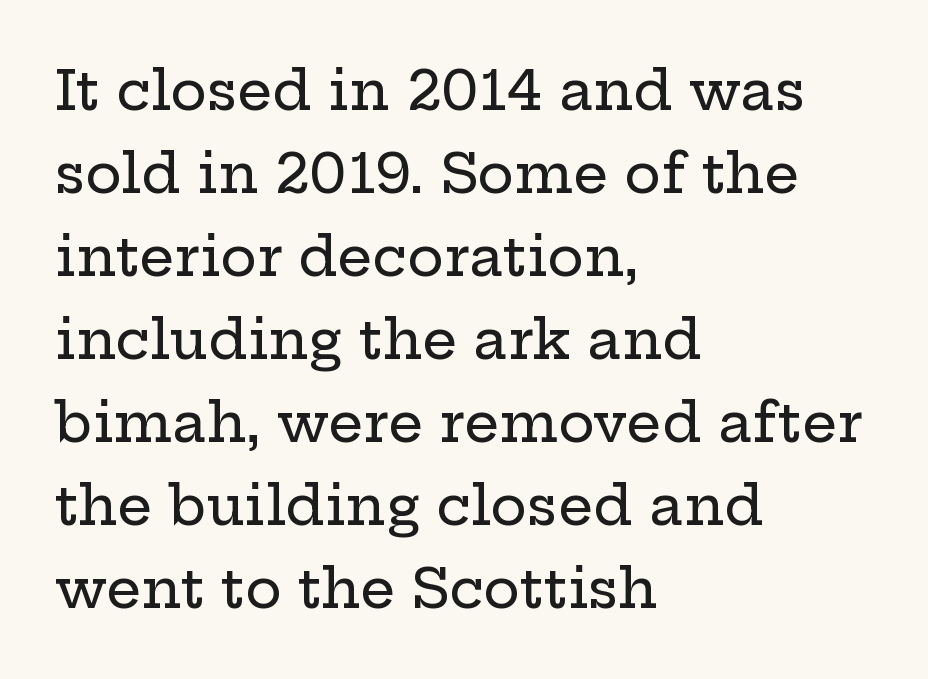
{"serif": "yes", "italic": "no", "width": "wide", "stroke_contrast": "low", "x_height": "medium", "monospaced": "no", "underline": "no", "align": "left", "line_spacing": "normal", "line_spacing_ratio": 1.51, "letter_spacing": "normal", "letter_spacing_em": 0.0, "glyph_px": 55}
